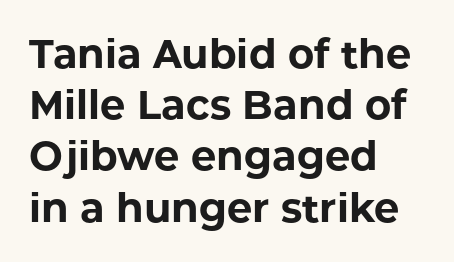
The image shows 40 px bold sans-serif type, upright; set left-aligned, normal line spacing (1.28x), normal letter spacing, not underlined; low stroke contrast and a medium x-height.
